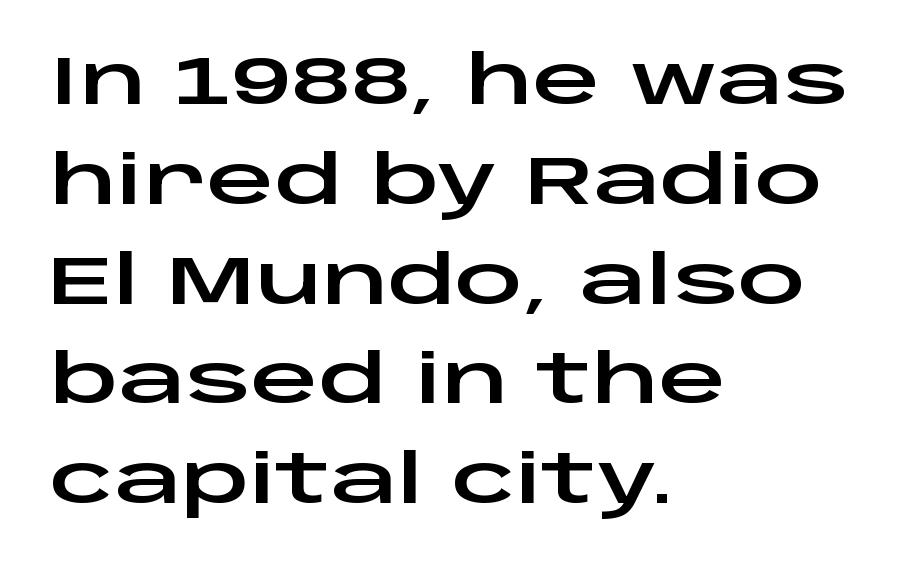
{"serif": "no", "italic": "no", "width": "wide", "stroke_contrast": "low", "x_height": "large", "monospaced": "no", "underline": "no", "align": "left", "line_spacing": "normal", "line_spacing_ratio": 1.49, "letter_spacing": "normal", "letter_spacing_em": 0.0, "glyph_px": 67}
